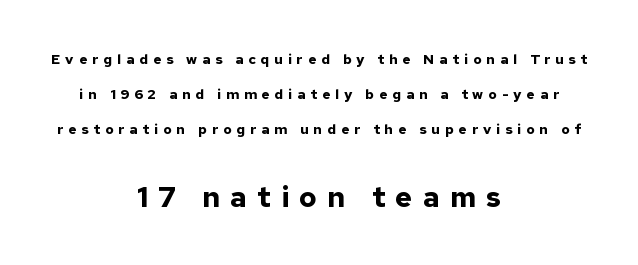
The image shows 29 px bold sans-serif type, upright; set centered, loose line spacing (2.49x), unusually wide letter spacing (+0.35 em), not underlined; the second (bottom) block is 2.07x larger; low stroke contrast and a medium x-height.
